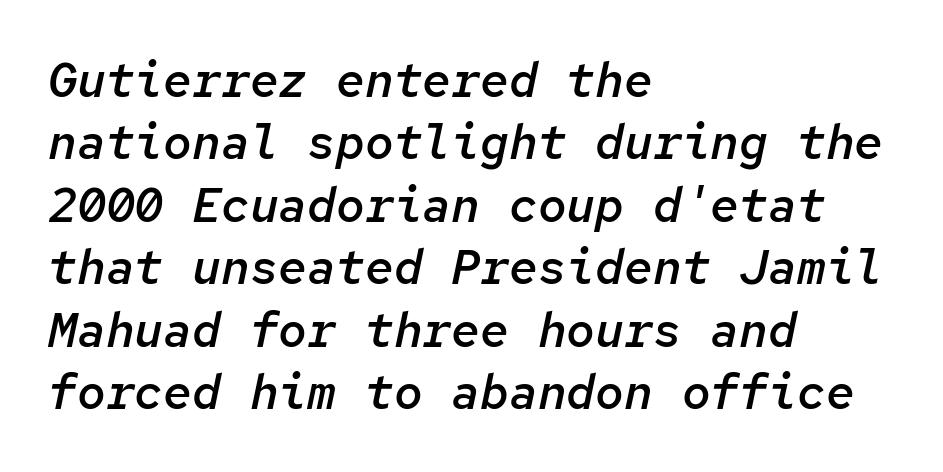
I'd describe the lettering as semibold — firm but not a full bold. Interline gaps are of average width in this sample. Horizontal alignment here is leftward, the default for most running prose. The space beneath each line is pristine and unruled. Is the letter spacing exaggerated? No — it looks like the ordinary default. Here the designer chose a console-style face with uniform glyph widths.
